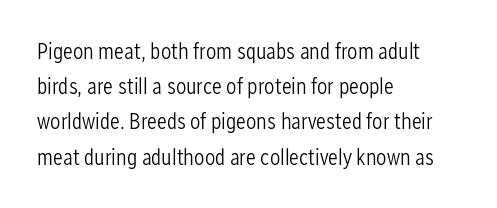
{"italic": "no", "bold": "no", "underline": "no", "align": "left", "line_spacing": "normal", "line_spacing_ratio": 1.53, "letter_spacing": "normal", "letter_spacing_em": 0.0, "glyph_px": 23}
